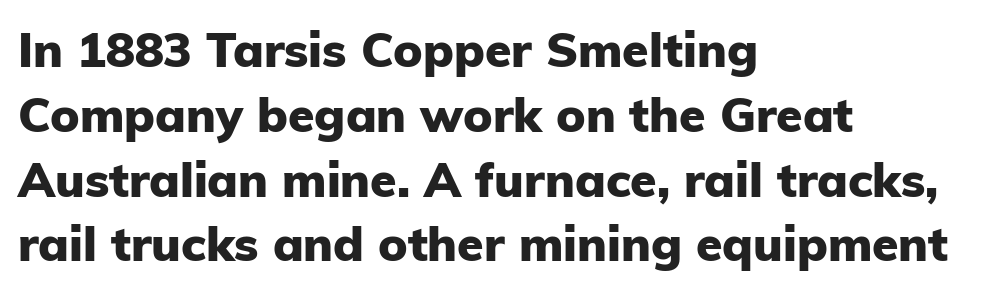
{"serif": "no", "italic": "no", "bold": "yes", "weight": "heavy", "width": "normal", "stroke_contrast": "low", "x_height": "medium", "monospaced": "no", "underline": "no", "align": "left", "line_spacing": "normal", "line_spacing_ratio": 1.35, "letter_spacing": "normal", "letter_spacing_em": 0.0, "glyph_px": 48}
